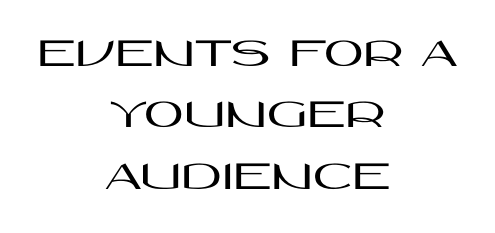
The rag falls on both sides of this text block equally. The letters advance in unequal steps, a hallmark of proportional type. Lines of text with bare space underneath. It's the straight-up-and-down kind of type. In terms of letterspacing, this is plain default setting. Successive baselines arrive at the customary interval.
